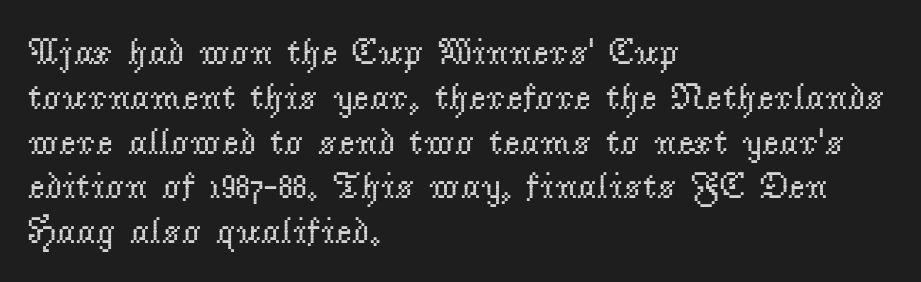
Spacing between characters is what you'd get straight out of the box. This rendering uses left alignment, leaving the right contour irregular. Heaviness? Minimal to ordinary, like unemphasized prose. Here the designer chose a conventional face with non-uniform glyph widths. No word sits above an underline.
